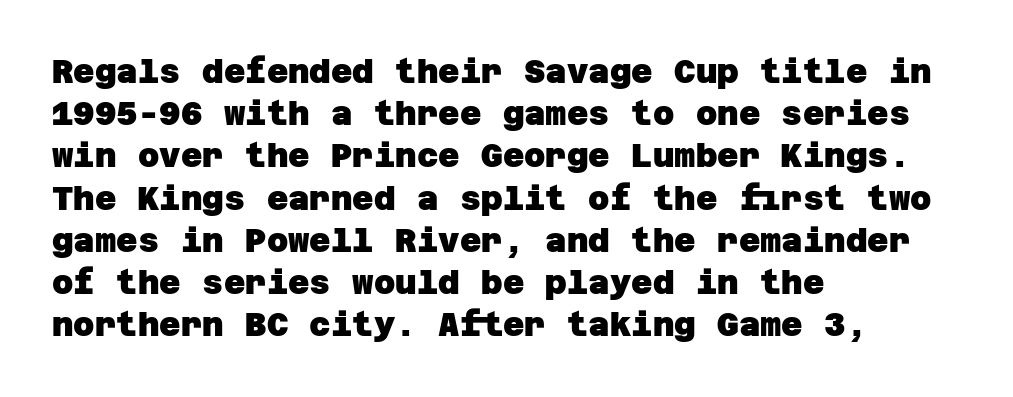
These lines carry a lot of weight — the face is fully bold. The rendering anchors every line to the left-hand side. Short note: letters normally spaced. Rule under the text: the space is simply empty.
